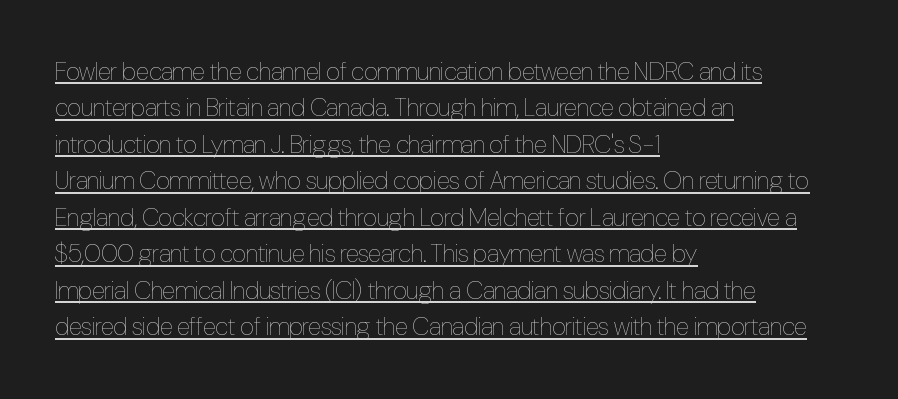
Q: Is the text bold? A: No.
Q: Is the text italic (slanted)? A: No, it is upright.
Q: Is the text underlined? A: Yes.
Q: How is the paragraph aligned? A: Left-aligned.
Q: Is the spacing between letters normal or unusually wide? A: Normal.
Q: Is the spacing between lines tight, normal or loose? A: Normal.
